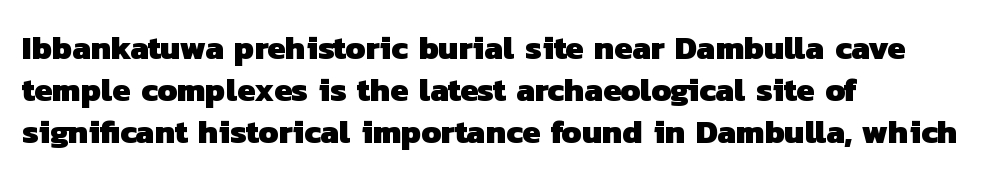
{"serif": "no", "bold": "yes", "weight": "heavy", "width": "normal", "stroke_contrast": "low", "x_height": "medium", "monospaced": "no", "underline": "no", "align": "left", "line_spacing": "normal", "line_spacing_ratio": 1.27, "letter_spacing": "normal", "letter_spacing_em": 0.0, "glyph_px": 33}
